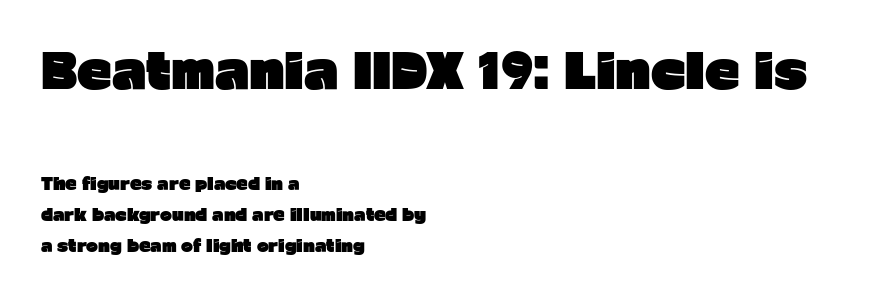
{"serif": "no", "italic": "no", "bold": "yes", "weight": "heavy", "width": "normal", "stroke_contrast": "low", "x_height": "medium", "monospaced": "no", "underline": "no", "align": "left", "line_spacing": "loose", "line_spacing_ratio": 1.95, "letter_spacing": "normal", "letter_spacing_em": 0.0, "larger_block": "first", "size_ratio": 3.0, "glyph_px": 48}
